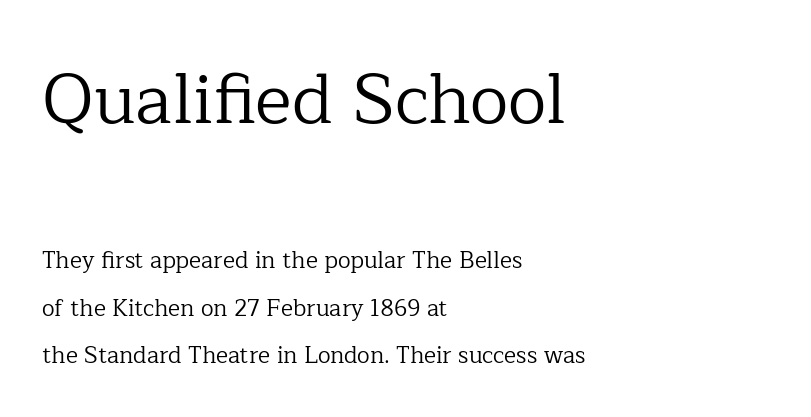
{"serif": "yes", "italic": "no", "bold": "no", "weight": "regular", "width": "normal", "stroke_contrast": "low", "x_height": "medium", "monospaced": "no", "underline": "no", "align": "left", "line_spacing": "loose", "line_spacing_ratio": 2.05, "letter_spacing": "normal", "letter_spacing_em": 0.0, "larger_block": "first", "size_ratio": 3.04, "glyph_px": 70}
